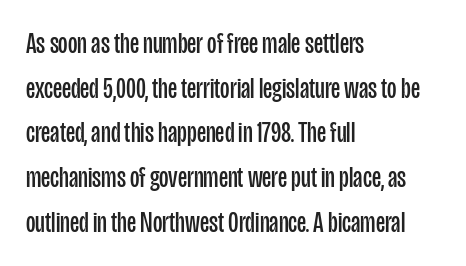
The image shows 29 px regular-weight, condensed sans-serif type, upright; set left-aligned, normal line spacing (1.54x), normal letter spacing, not underlined; low stroke contrast and a large x-height.
